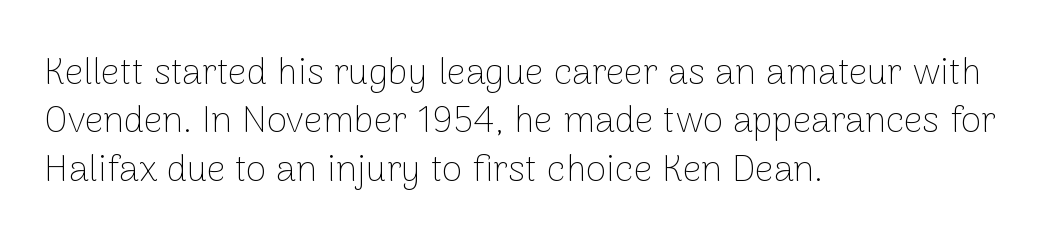
Look at the tracking — it's just the regular setting, nothing added. The face used here is a sans, in the tradition of grotesques and geometrics. Rendered with straight, roman letterforms. The letterforms sit at book weight or below. A clean baseline with only descenders dipping below it. Think of a printed novel: that variable character pitch is what you see here.
